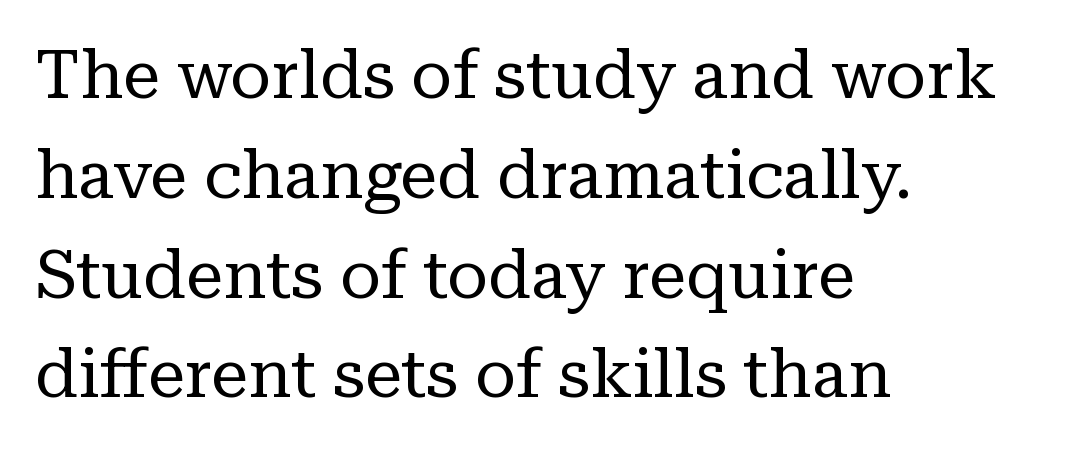
Type style note: has serifs. Underlining? Definitely not there. Each letter keeps its own natural width here, so spacing adapts to shape. Style check: upright. The rows are spaced the way most documents space them. Teacher's note: observe the even left margin — that is flush-left alignment.
